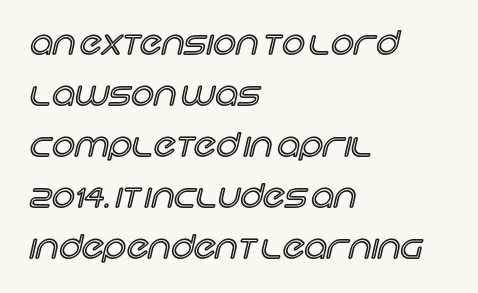
{"width": "normal", "x_height": "large", "monospaced": "no", "underline": "no", "align": "left", "line_spacing": "normal", "line_spacing_ratio": 1.59, "letter_spacing": "normal", "letter_spacing_em": 0.0, "glyph_px": 32}
